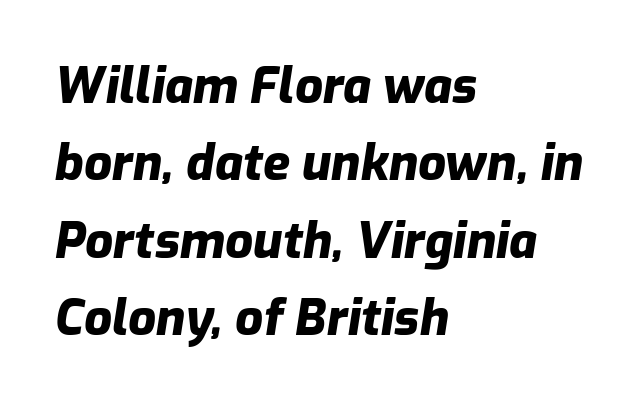
Q: Is the text bold? A: Yes.
Q: Is the text italic (slanted)? A: Yes, it leans right by about 9 degrees.
Q: Is the text underlined? A: No.
Q: How is the paragraph aligned? A: Left-aligned.
Q: Is the spacing between letters normal or unusually wide? A: Normal.
Q: Is the spacing between lines tight, normal or loose? A: Normal.
Q: Width (condensed, normal, or wide)? A: Normal.
Q: Stroke contrast? A: Low.
Q: x-height? A: Medium.
Q: Monospaced? A: No.
